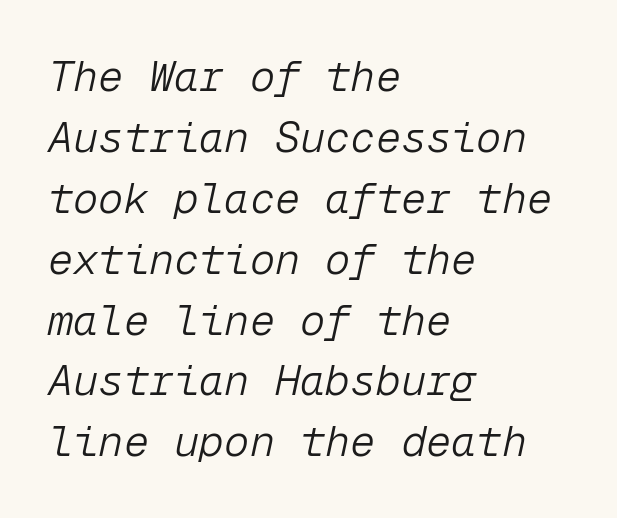
The image shows 42 px light type, italic (leaning right), monospaced; set left-aligned, normal line spacing (1.45x), normal letter spacing, not underlined; low stroke contrast and a medium x-height.
